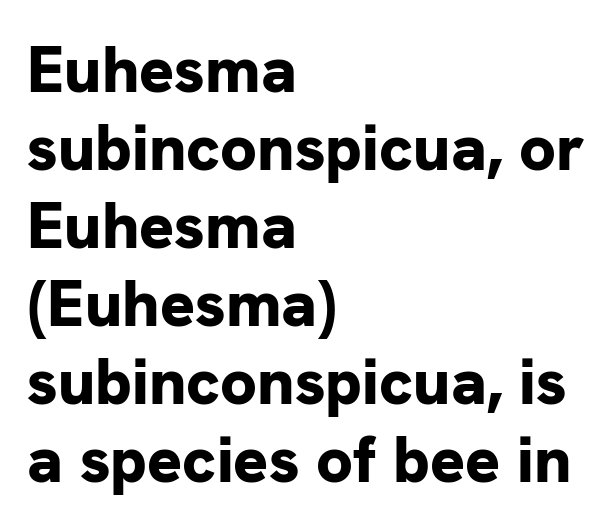
The image shows 65 px bold sans-serif type, upright; set left-aligned, line spacing 1.2x, normal letter spacing, not underlined; low stroke contrast and a medium x-height.
